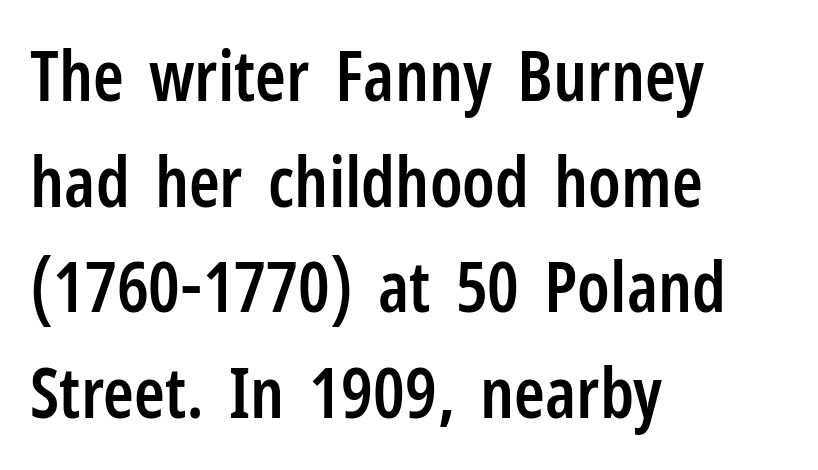
Q: Is the text bold? A: Semi-bold.
Q: Is the text italic (slanted)? A: No, it is upright.
Q: Is the typeface a serif or a sans-serif typeface? A: Sans-serif.
Q: Is the text underlined? A: No.
Q: How is the paragraph aligned? A: Left-aligned.
Q: Is the spacing between letters normal or unusually wide? A: Normal.
Q: Is the spacing between lines tight, normal or loose? A: Normal.
Q: Width (condensed, normal, or wide)? A: Condensed.
Q: Stroke contrast? A: Low.
Q: x-height? A: Medium.
Q: Monospaced? A: No.
